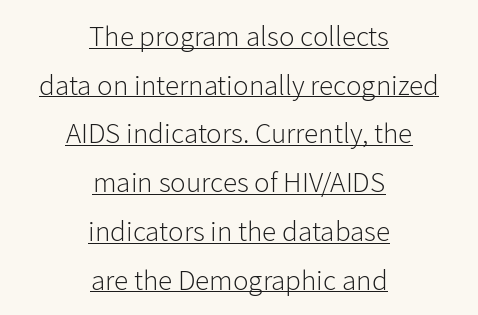
{"serif": "no", "italic": "no", "bold": "no", "weight": "light", "width": "normal", "stroke_contrast": "low", "x_height": "medium", "monospaced": "no", "underline": "yes", "align": "center", "line_spacing": "normal", "line_spacing_ratio": 1.68, "letter_spacing": "normal", "letter_spacing_em": 0.0, "glyph_px": 29}
